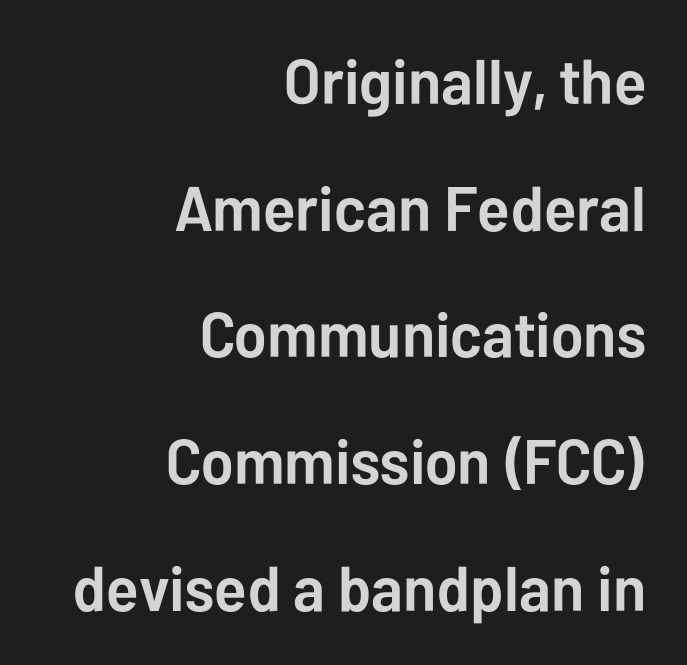
{"serif": "no", "italic": "no", "bold": "yes", "weight": "semibold", "width": "normal", "stroke_contrast": "low", "x_height": "medium", "monospaced": "no", "underline": "no", "align": "right", "line_spacing": "loose", "line_spacing_ratio": 2.01, "letter_spacing": "normal", "letter_spacing_em": 0.0, "glyph_px": 63}
